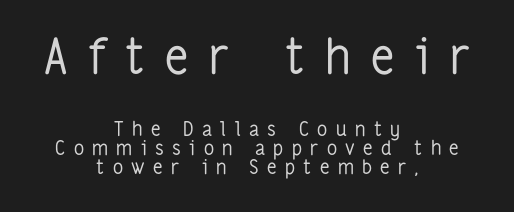
The image shows 49 px regular-weight, condensed sans-serif type, upright; set centered, tight line spacing (0.95x), unusually wide letter spacing (+0.42 em), not underlined; the first (top) block is 2.45x larger; low stroke contrast and a medium x-height.
